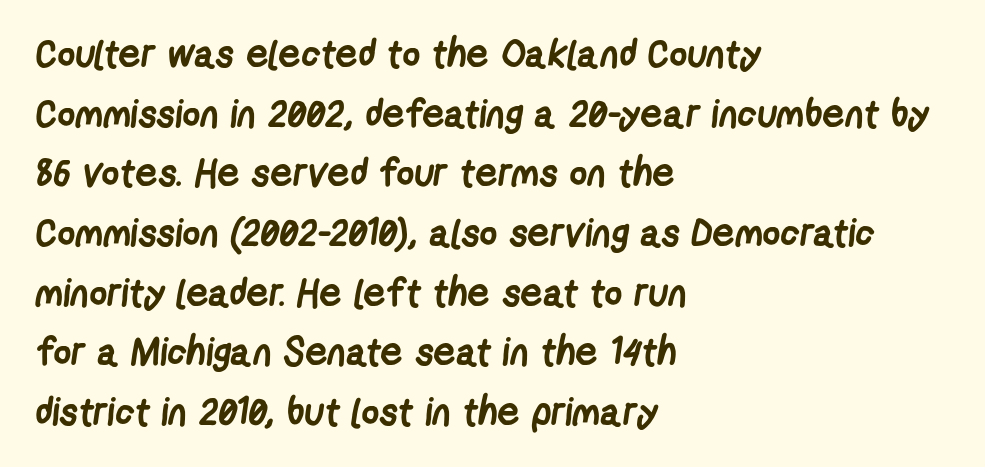
The text was rendered using a sans face with plain stroke endings. Descenders are the only things crossing below the line. All the whitespace from short lines collects on the right. A full-strength bold gives these letters their thick strokes.
